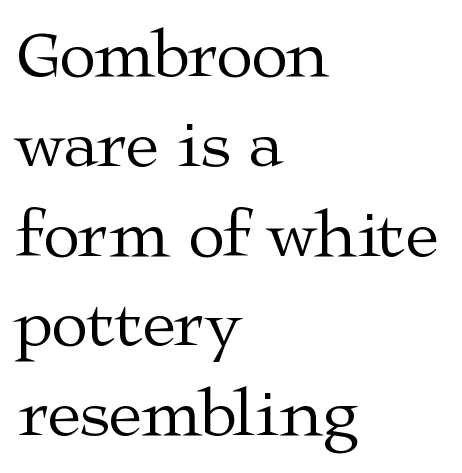
Q: Is the text bold? A: No.
Q: Is the text italic (slanted)? A: No, it is upright.
Q: Is the typeface a serif or a sans-serif typeface? A: Serif.
Q: Is the text underlined? A: No.
Q: How is the paragraph aligned? A: Left-aligned.
Q: Is the spacing between letters normal or unusually wide? A: Normal.
Q: Is the spacing between lines tight, normal or loose? A: Normal.
Q: Width (condensed, normal, or wide)? A: Wide.
Q: Stroke contrast? A: Medium.
Q: x-height? A: Medium.
Q: Monospaced? A: No.
